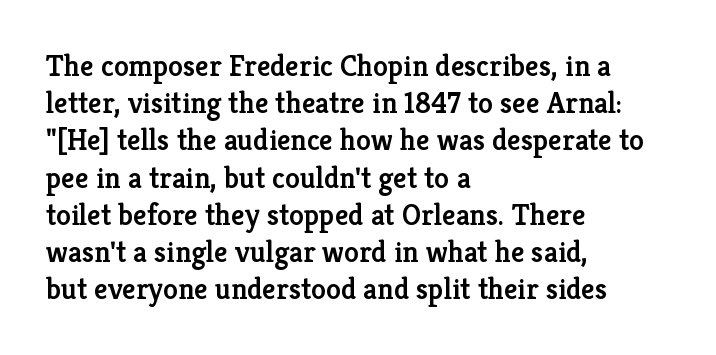
Which margin do the lines hug? The left one — the right edge is uneven. Rendered with straight, roman letterforms. The glyphs have the mass of a demibold cut, below bold. Classification — serif. This rendering leaves character spacing at its baseline value. This sample has the flowing, uneven cadence of proportional lettering.
